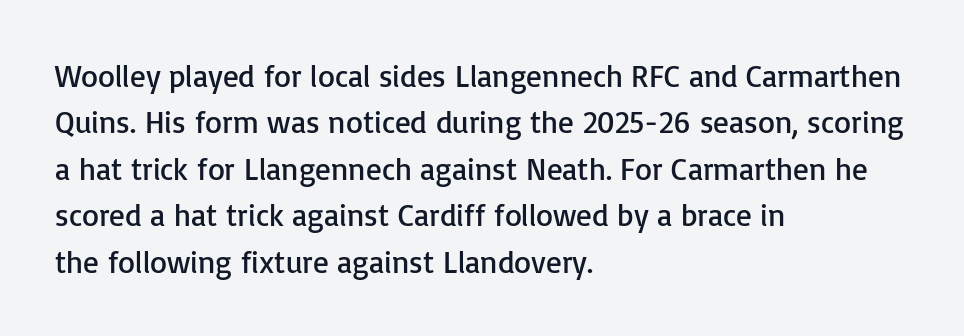
The image shows 31 px regular-weight sans-serif type, upright; set left-aligned, normal line spacing (1.5x), normal letter spacing, not underlined; low stroke contrast and a medium x-height.
